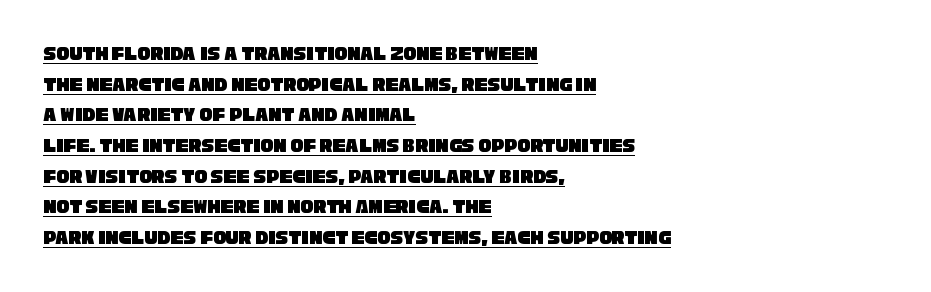
Leading matches the norm, producing a regular column. How are the letters spaced? Ordinarily, with no added tracking. The lettering is marked with a stroke running underneath it. Teacher's note: observe the even left margin — that is flush-left alignment.
